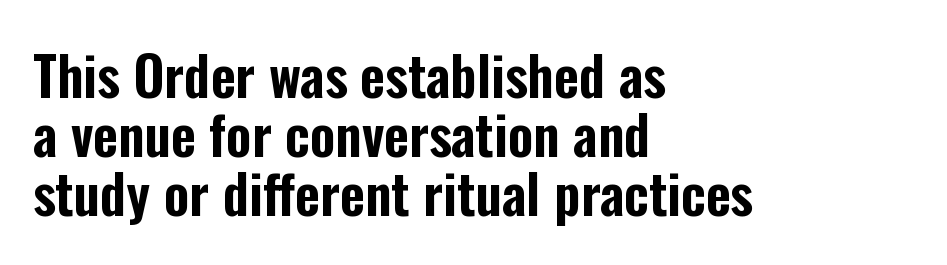
The horizontal fit of the characters is conventional and even. Classification — sans serif. The area under the type is left untouched. The typography opts for an upright posture over an oblique one.
